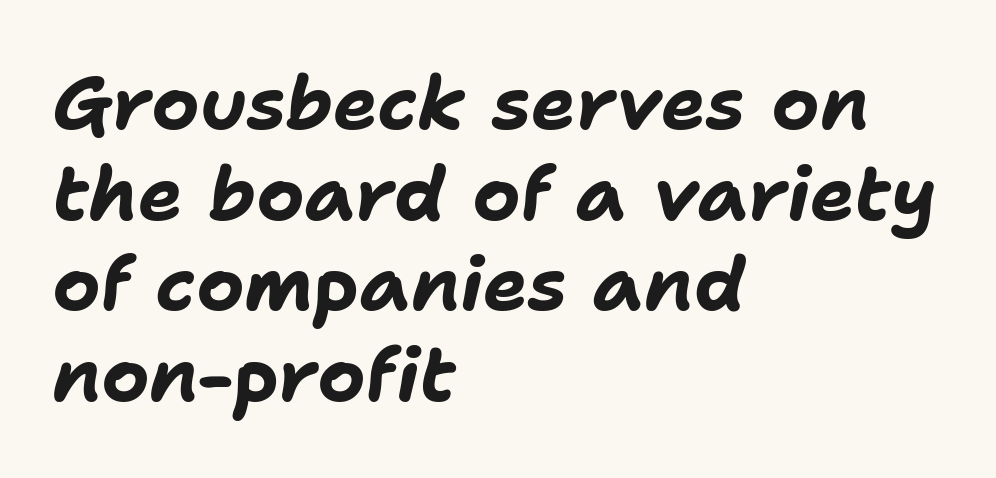
Q: Is the text bold? A: Yes.
Q: Is the text italic (slanted)? A: Yes, it leans right by about 11 degrees.
Q: Is the text underlined? A: No.
Q: How is the paragraph aligned? A: Left-aligned.
Q: Is the spacing between letters normal or unusually wide? A: Normal.
Q: Width (condensed, normal, or wide)? A: Normal.
Q: Stroke contrast? A: Low.
Q: x-height? A: Medium.
Q: Monospaced? A: No.
